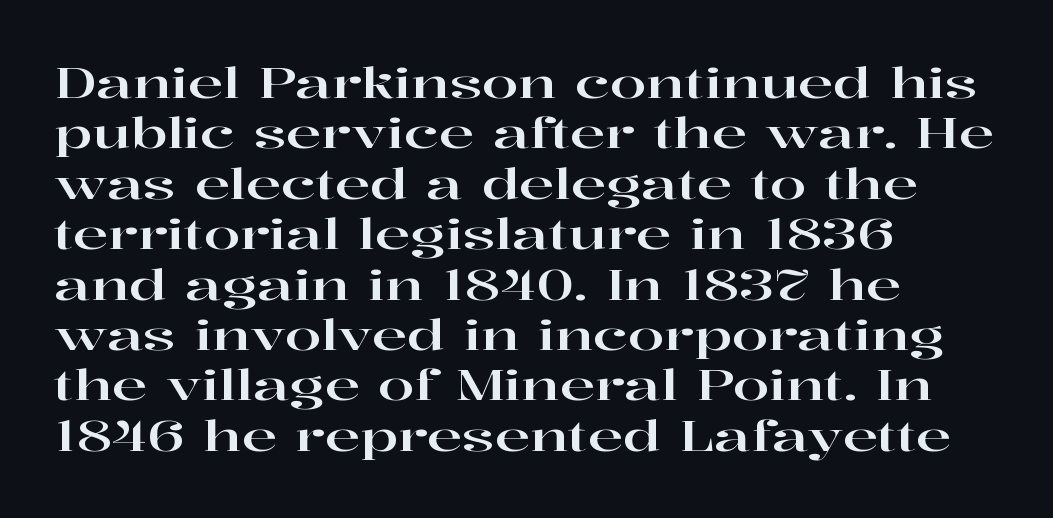
Q: Is the text italic (slanted)? A: No, it is upright.
Q: Is the typeface a serif or a sans-serif typeface? A: Serif.
Q: Is the text underlined? A: No.
Q: How is the paragraph aligned? A: Left-aligned.
Q: Is the spacing between letters normal or unusually wide? A: Normal.
Q: Width (condensed, normal, or wide)? A: Wide.
Q: Stroke contrast? A: High.
Q: x-height? A: Medium.
Q: Monospaced? A: No.
